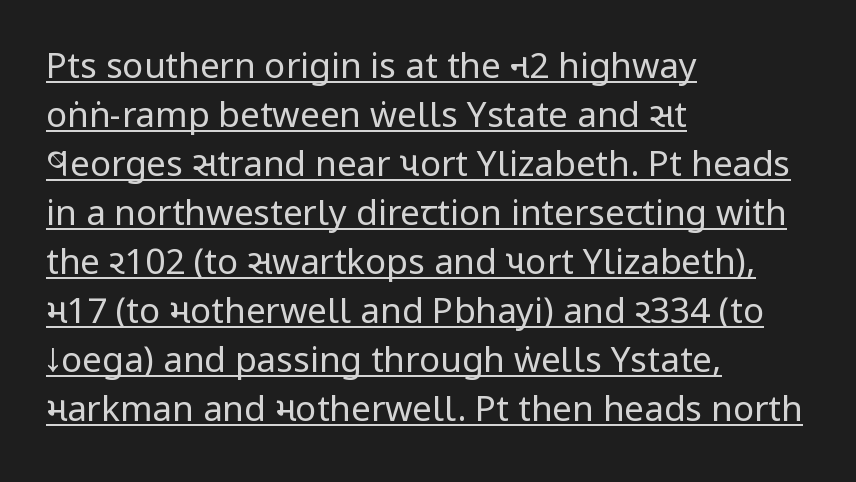
{"serif": "no", "italic": "no", "bold": "no", "weight": "regular", "width": "condensed", "stroke_contrast": "low", "x_height": "large", "monospaced": "no", "underline": "yes", "align": "left", "line_spacing": "normal", "line_spacing_ratio": 1.4, "letter_spacing": "normal", "letter_spacing_em": 0.0, "glyph_px": 35}
